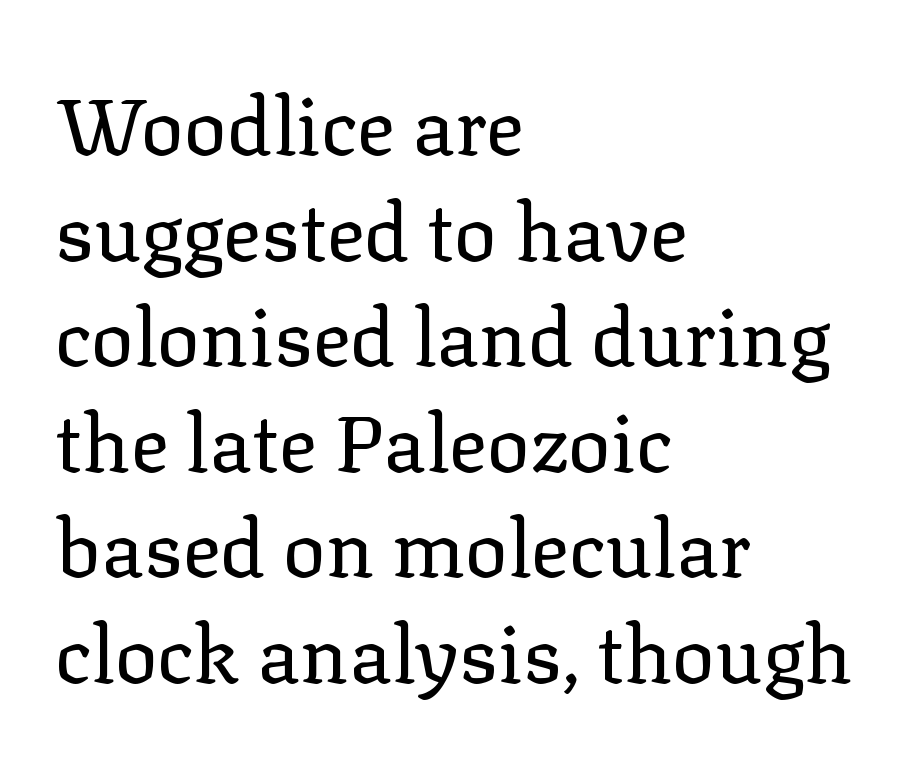
The image shows 80 px regular-weight serif type, upright; set left-aligned, normal line spacing (1.32x), normal letter spacing, not underlined; low stroke contrast and a medium x-height.
